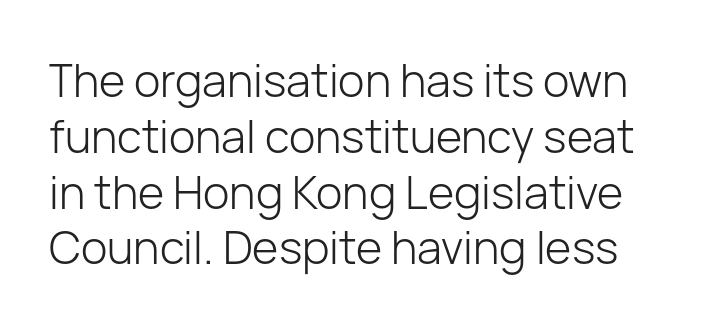
Q: Is the text bold? A: No.
Q: Is the text italic (slanted)? A: No, it is upright.
Q: Is the typeface a serif or a sans-serif typeface? A: Sans-serif.
Q: Is the text underlined? A: No.
Q: Is the spacing between letters normal or unusually wide? A: Normal.
Q: Width (condensed, normal, or wide)? A: Normal.
Q: Stroke contrast? A: Low.
Q: x-height? A: Medium.
Q: Monospaced? A: No.
